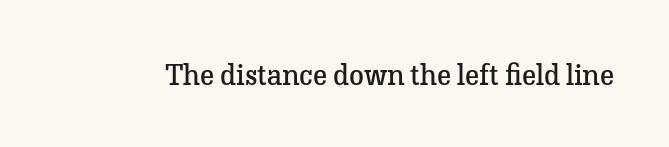
The image shows 30 px regular-weight serif type, upright; set normal letter spacing, not underlined; low stroke contrast and a medium x-height.
